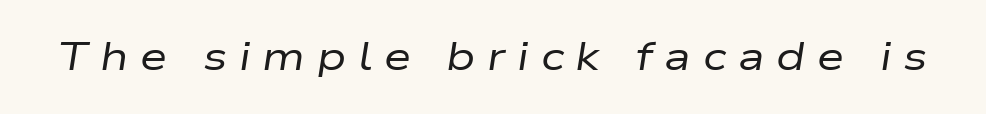
{"italic": "yes", "lean": "right", "slant_degrees": 9, "bold": "no", "weight": "regular", "width": "wide", "stroke_contrast": "low", "x_height": "medium", "monospaced": "no", "underline": "no", "letter_spacing": "wide", "letter_spacing_em": 0.3, "glyph_px": 39}
